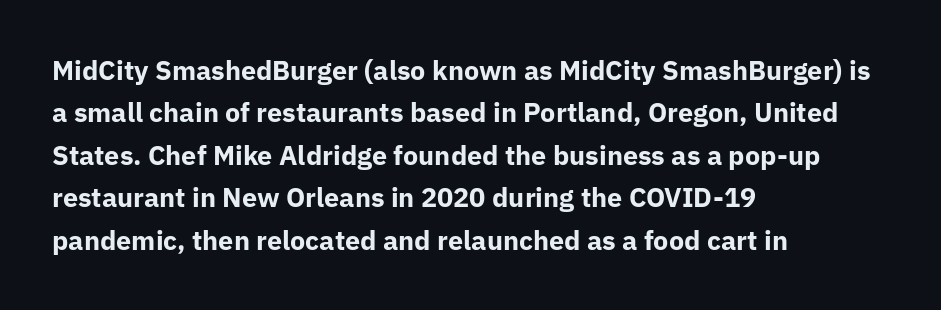
{"italic": "no", "bold": "yes", "underline": "no", "align": "left", "line_spacing": "normal", "line_spacing_ratio": 1.57, "letter_spacing": "normal", "letter_spacing_em": 0.0, "glyph_px": 27}
